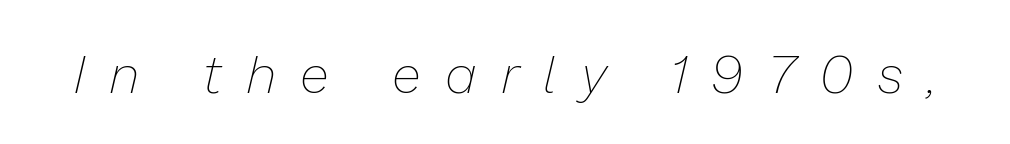
This sample has the flowing, uneven cadence of proportional lettering. Underline: absent. Letters have the restrained weight of plain body copy at most. The gaps between neighbouring characters are conspicuously large. If you drew a line through each stem, it would be angled.
